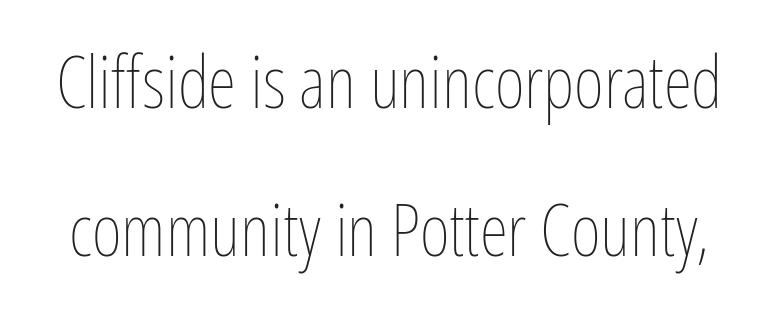
Descender tails drop into unmarked territory. Words appear dense and cohesive because spacing is normal. Italic? Not at all — the glyphs are vertical. Honestly, the rows look like they've been pulled way apart.
